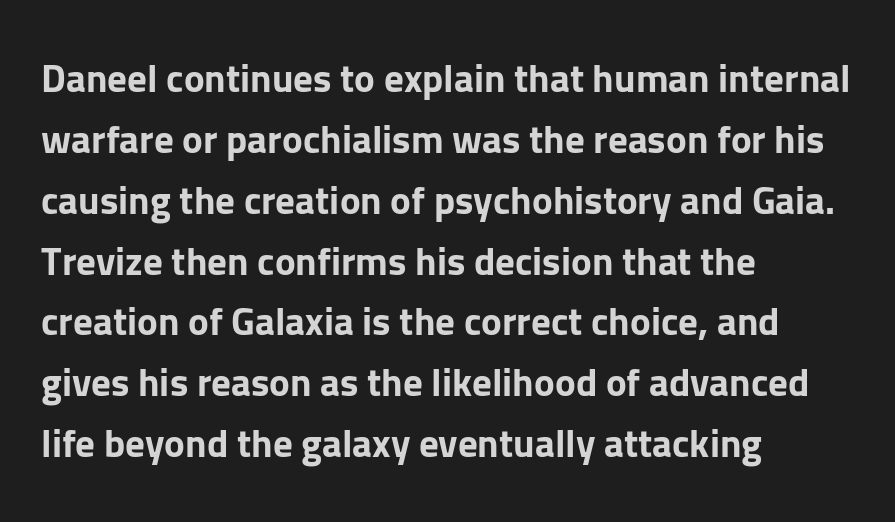
{"serif": "no", "italic": "no", "bold": "yes", "weight": "bold", "width": "normal", "stroke_contrast": "low", "x_height": "medium", "monospaced": "no", "underline": "no", "align": "left", "line_spacing": "normal", "line_spacing_ratio": 1.56, "letter_spacing": "normal", "letter_spacing_em": 0.0, "glyph_px": 39}
